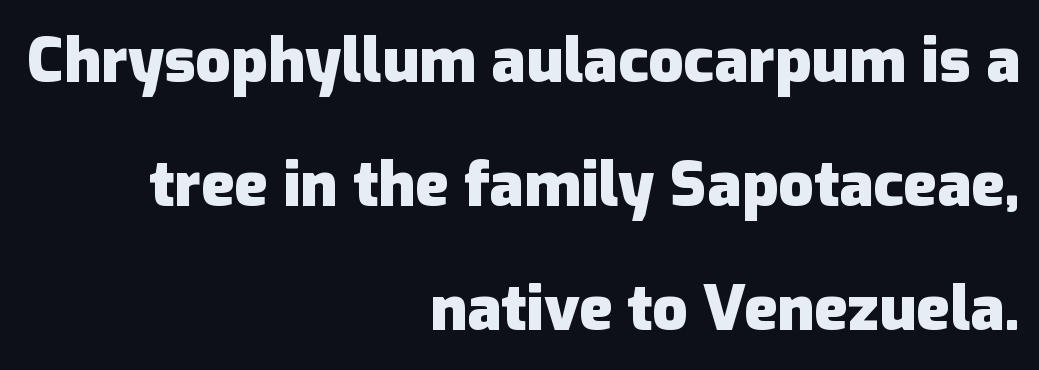
The image shows 62 px heavy sans-serif type, upright; set right-aligned, loose line spacing (2.0x), normal letter spacing, not underlined; low stroke contrast and a medium x-height.
